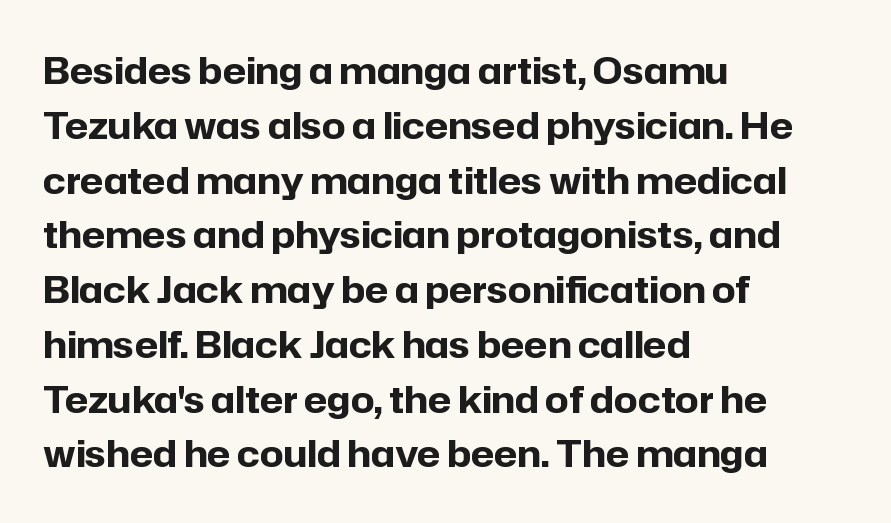
The image shows 37 px bold sans-serif type, upright; set left-aligned, normal line spacing (1.48x), normal letter spacing, not underlined; low stroke contrast and a medium x-height.
